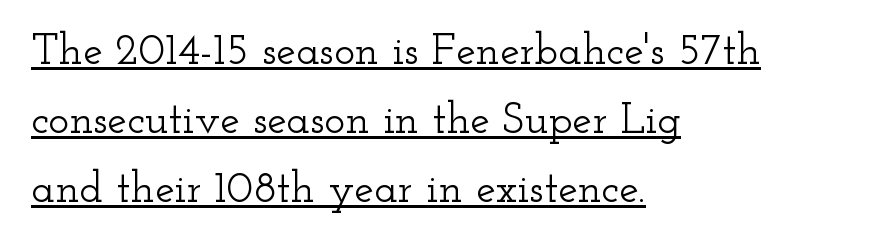
The image shows 44 px wide serif type, upright; set left-aligned, normal line spacing (1.57x), normal letter spacing, underlined; low stroke contrast and a small x-height.
